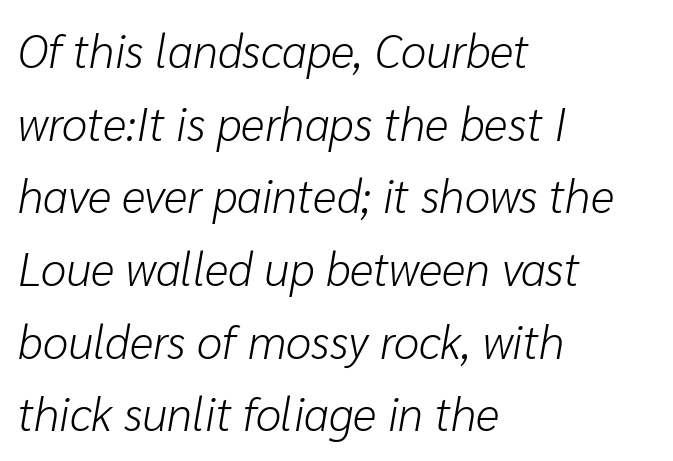
Q: Is the text bold? A: No.
Q: Is the text italic (slanted)? A: Yes, it leans right by about 10 degrees.
Q: Is the text underlined? A: No.
Q: How is the paragraph aligned? A: Left-aligned.
Q: Is the spacing between letters normal or unusually wide? A: Normal.
Q: Is the spacing between lines tight, normal or loose? A: Normal.
Q: Width (condensed, normal, or wide)? A: Normal.
Q: Stroke contrast? A: Low.
Q: x-height? A: Medium.
Q: Monospaced? A: No.
